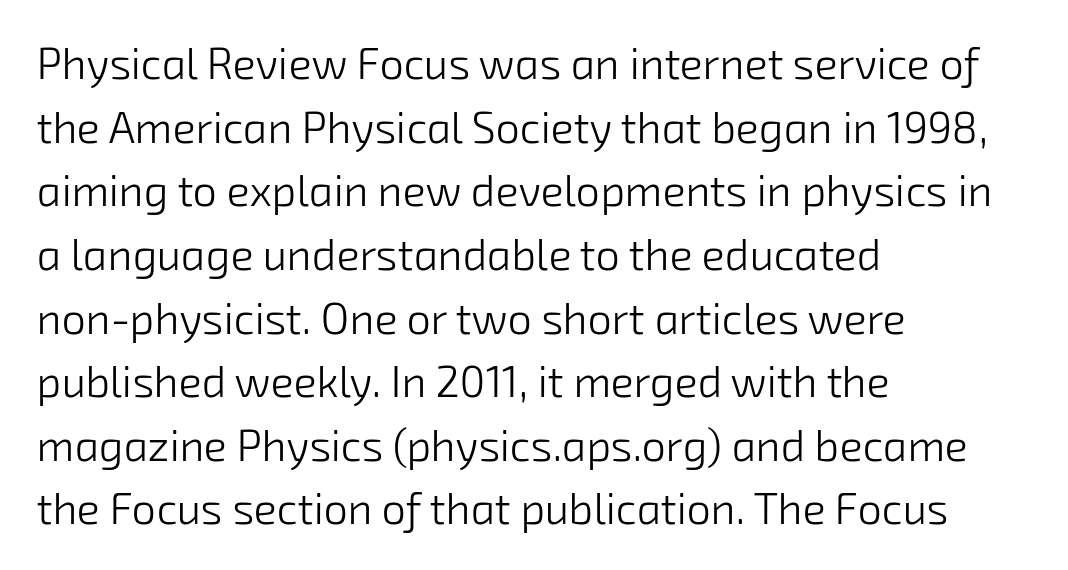
{"serif": "no", "bold": "no", "weight": "light", "width": "normal", "stroke_contrast": "low", "x_height": "medium", "monospaced": "no", "underline": "no", "align": "left", "line_spacing": "normal", "line_spacing_ratio": 1.48, "letter_spacing": "normal", "letter_spacing_em": 0.0, "glyph_px": 43}
